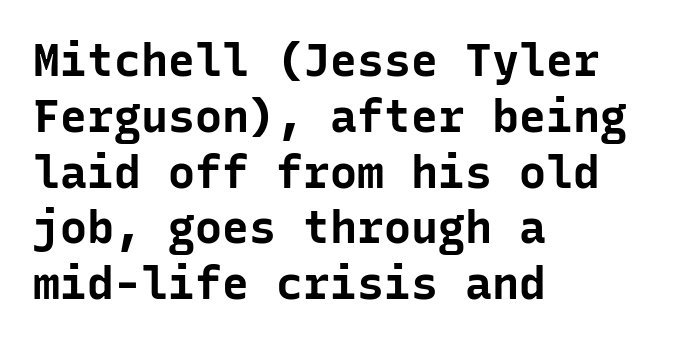
Q: Is the text bold? A: Yes.
Q: Is the text italic (slanted)? A: No, it is upright.
Q: Is the typeface a serif or a sans-serif typeface? A: Sans-serif.
Q: Is the text underlined? A: No.
Q: How is the paragraph aligned? A: Left-aligned.
Q: Is the spacing between letters normal or unusually wide? A: Normal.
Q: Width (condensed, normal, or wide)? A: Normal.
Q: Stroke contrast? A: Low.
Q: x-height? A: Medium.
Q: Monospaced? A: Yes.
